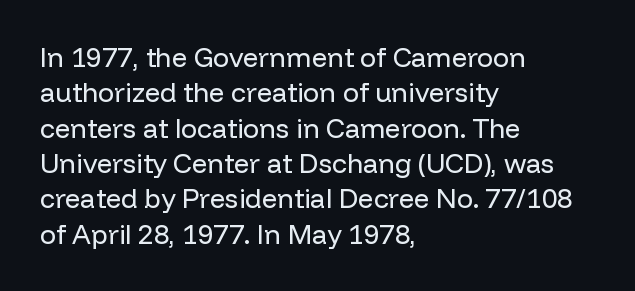
Q: Is the text bold? A: No.
Q: Is the text italic (slanted)? A: No, it is upright.
Q: Is the text underlined? A: No.
Q: How is the paragraph aligned? A: Left-aligned.
Q: Is the spacing between letters normal or unusually wide? A: Normal.
Q: Is the spacing between lines tight, normal or loose? A: Normal.
